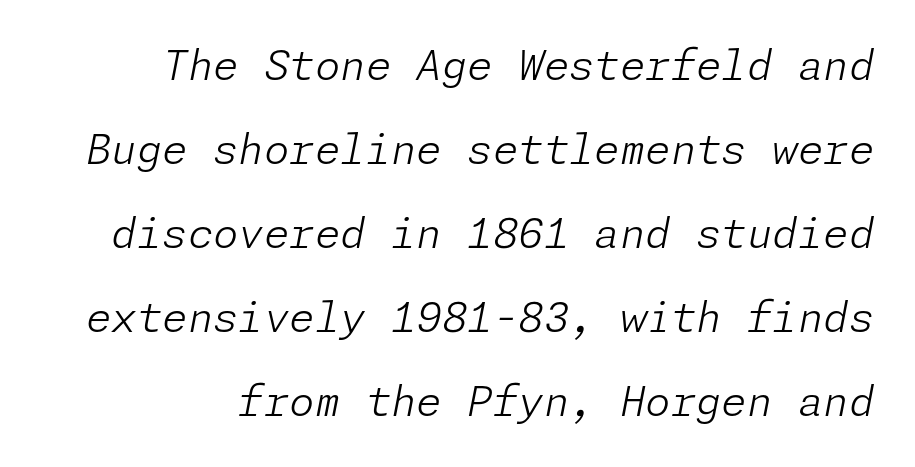
Q: Is the text bold? A: No.
Q: Is the text italic (slanted)? A: Yes, it leans right by about 11 degrees.
Q: Is the text underlined? A: No.
Q: Is the spacing between letters normal or unusually wide? A: Normal.
Q: Is the spacing between lines tight, normal or loose? A: Loose.
Q: Width (condensed, normal, or wide)? A: Normal.
Q: Stroke contrast? A: Low.
Q: x-height? A: Medium.
